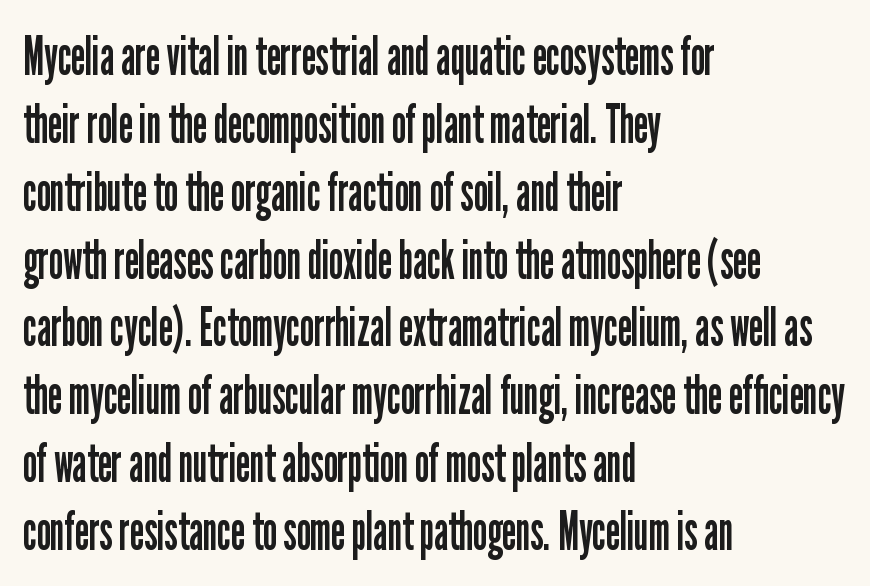
{"serif": "no", "italic": "no", "bold": "no", "weight": "regular", "width": "condensed", "stroke_contrast": "low", "x_height": "medium", "monospaced": "no", "underline": "no", "align": "left", "line_spacing": "normal", "line_spacing_ratio": 1.28, "letter_spacing": "normal", "letter_spacing_em": 0.0, "glyph_px": 53}
